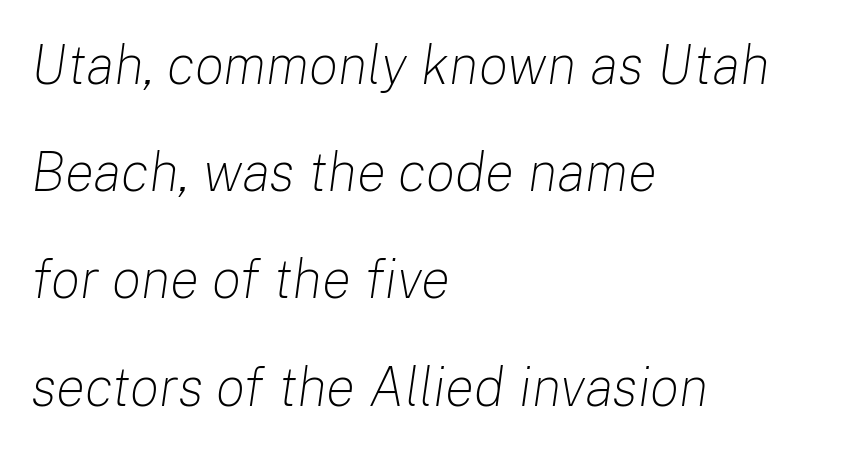
The image shows 55 px light type, italic (leaning right); set left-aligned, loose line spacing (1.95x), normal letter spacing, not underlined; low stroke contrast and a medium x-height.
